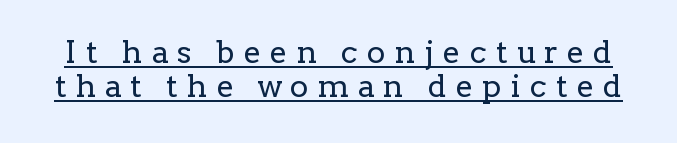
The image shows 31 px regular-weight serif type, upright; set tight line spacing (1.09x), unusually wide letter spacing (+0.3 em), underlined; low stroke contrast and a medium x-height.
